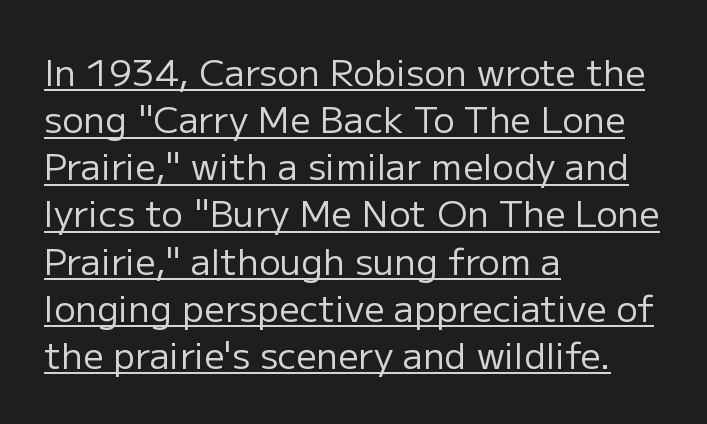
Q: Is the text bold? A: No.
Q: Is the text italic (slanted)? A: No, it is upright.
Q: Is the typeface a serif or a sans-serif typeface? A: Sans-serif.
Q: Is the text underlined? A: Yes.
Q: How is the paragraph aligned? A: Left-aligned.
Q: Is the spacing between letters normal or unusually wide? A: Normal.
Q: Is the spacing between lines tight, normal or loose? A: Normal.
Q: Width (condensed, normal, or wide)? A: Normal.
Q: Stroke contrast? A: Low.
Q: x-height? A: Medium.
Q: Monospaced? A: No.
